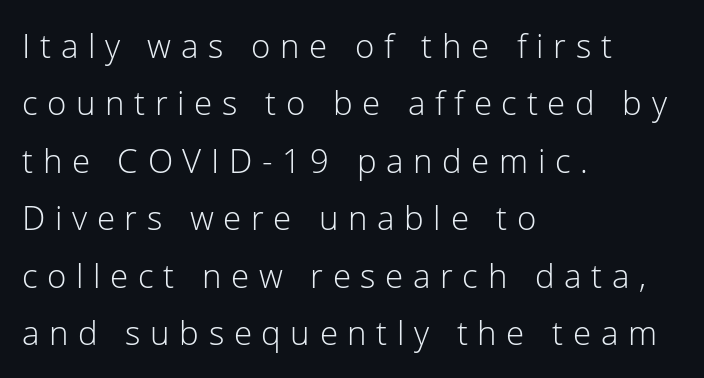
{"serif": "no", "italic": "no", "bold": "no", "weight": "light", "width": "normal", "stroke_contrast": "low", "x_height": "medium", "monospaced": "no", "underline": "no", "align": "left", "line_spacing_ratio": 1.74, "letter_spacing": "wide", "letter_spacing_em": 0.29, "glyph_px": 33}
